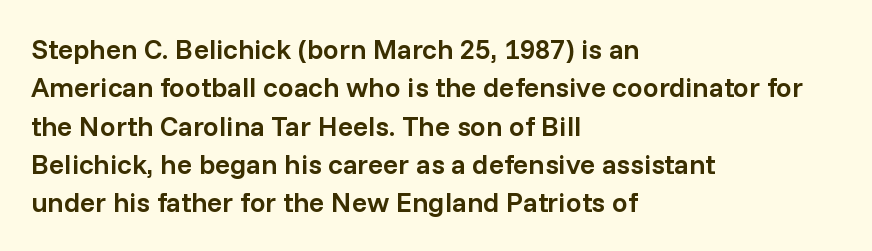
The zone under the glyphs is completely vacant. Style check: upright. You could not count columns in this text — the font is proportionally spaced. I'd call this a sans setting — the letters go barefoot. Glyph-to-glyph distance matches everyday printed text.
